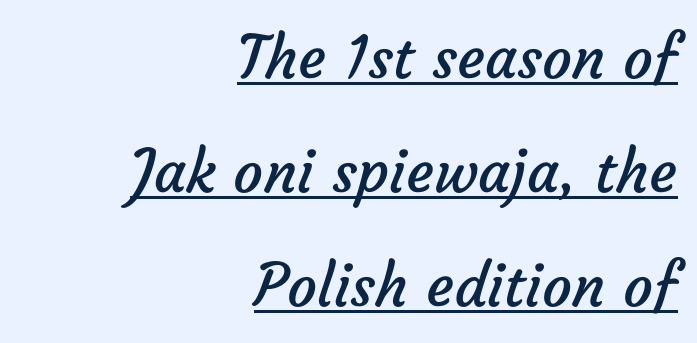
Q: Is the text bold? A: No.
Q: Is the typeface a serif or a sans-serif typeface? A: Sans-serif.
Q: Is the text underlined? A: Yes.
Q: How is the paragraph aligned? A: Right-aligned.
Q: Is the spacing between letters normal or unusually wide? A: Normal.
Q: Is the spacing between lines tight, normal or loose? A: Loose.
Q: Width (condensed, normal, or wide)? A: Normal.
Q: Stroke contrast? A: Low.
Q: x-height? A: Medium.
Q: Monospaced? A: No.
